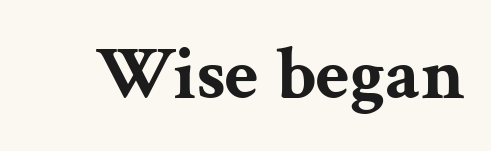
{"serif": "yes", "italic": "no", "bold": "yes", "weight": "bold", "width": "wide", "stroke_contrast": "medium", "x_height": "medium", "monospaced": "no", "underline": "no", "letter_spacing": "normal", "letter_spacing_em": 0.0, "glyph_px": 75}
